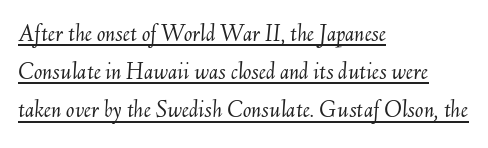
Q: Is the text bold? A: No.
Q: Is the text italic (slanted)? A: Yes, it leans right by about 6 degrees.
Q: Is the text underlined? A: Yes.
Q: How is the paragraph aligned? A: Left-aligned.
Q: Is the spacing between letters normal or unusually wide? A: Normal.
Q: Is the spacing between lines tight, normal or loose? A: Normal.
